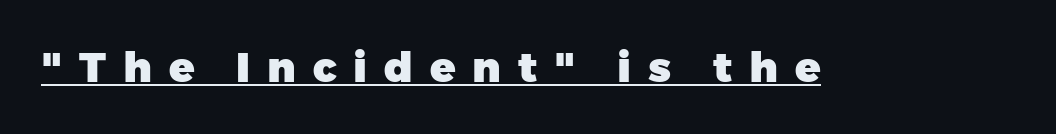
{"serif": "no", "italic": "no", "bold": "yes", "weight": "heavy", "width": "normal", "stroke_contrast": "low", "x_height": "medium", "monospaced": "no", "underline": "yes", "letter_spacing": "wide", "letter_spacing_em": 0.4, "glyph_px": 42}
